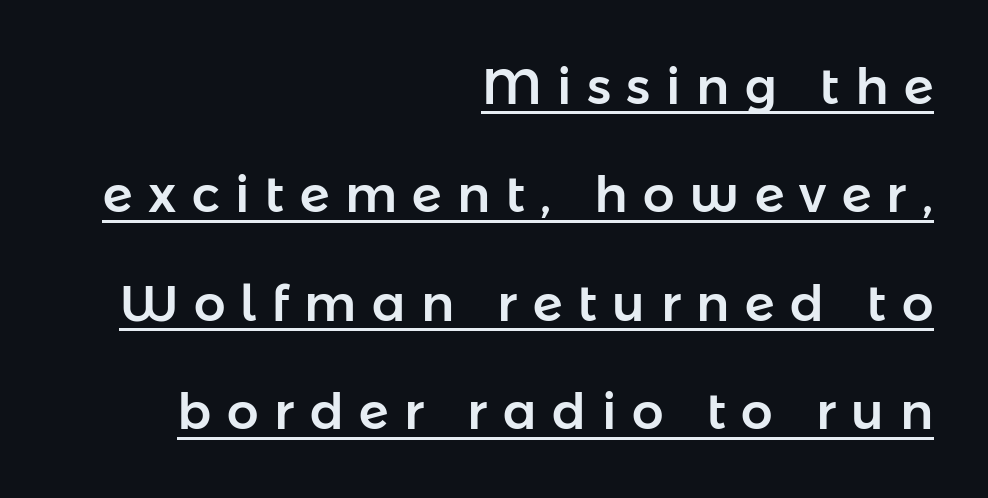
Q: Is the text italic (slanted)? A: No, it is upright.
Q: Is the typeface a serif or a sans-serif typeface? A: Sans-serif.
Q: Is the text underlined? A: Yes.
Q: How is the paragraph aligned? A: Right-aligned.
Q: Is the spacing between letters normal or unusually wide? A: Unusually wide.
Q: Is the spacing between lines tight, normal or loose? A: Loose.
Q: Width (condensed, normal, or wide)? A: Normal.
Q: Stroke contrast? A: Low.
Q: x-height? A: Medium.
Q: Monospaced? A: No.
